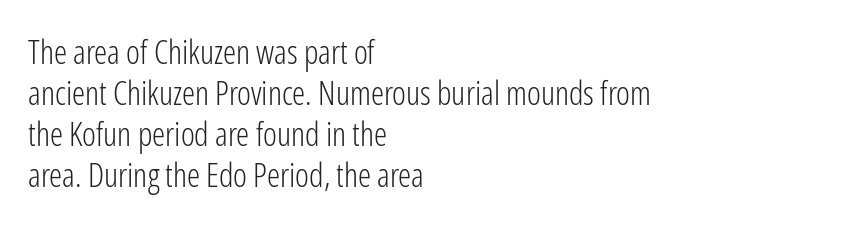
Q: Is the text bold? A: No.
Q: Is the text italic (slanted)? A: No, it is upright.
Q: Is the typeface a serif or a sans-serif typeface? A: Sans-serif.
Q: Is the text underlined? A: No.
Q: How is the paragraph aligned? A: Left-aligned.
Q: Is the spacing between letters normal or unusually wide? A: Normal.
Q: Width (condensed, normal, or wide)? A: Condensed.
Q: Stroke contrast? A: Low.
Q: x-height? A: Medium.
Q: Monospaced? A: No.
